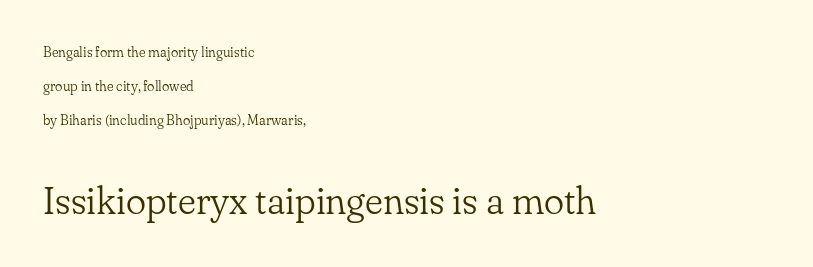
{"serif": "yes", "italic": "no", "bold": "no", "weight": "light", "width": "normal", "stroke_contrast": "low", "x_height": "small", "monospaced": "no", "underline": "no", "align": "left", "line_spacing": "loose", "line_spacing_ratio": 2.44, "letter_spacing": "normal", "letter_spacing_em": 0.0, "larger_block": "second", "size_ratio": 2.71, "glyph_px": 38}
